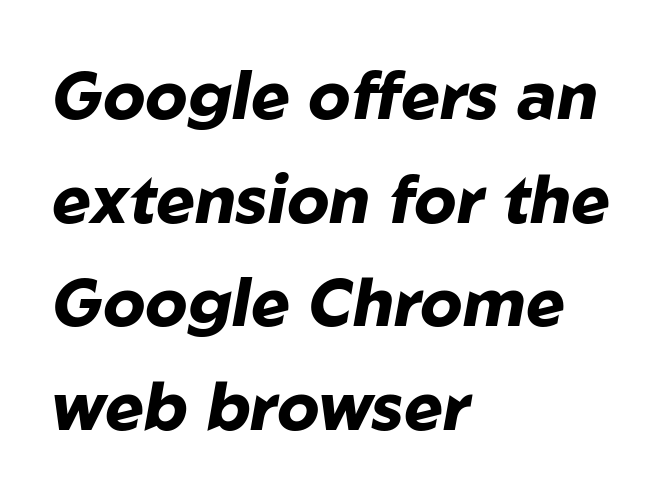
There is no visible air inserted between adjacent glyphs. Italic: yes, the glyphs are oblique. Letters rest on an invisible, unmarked baseline. Students, observe: this is what conventionally led text looks like. Proportional: the letters do not fall into vertical columns. How heavy is the stroke? Heavy — this is a bold.
